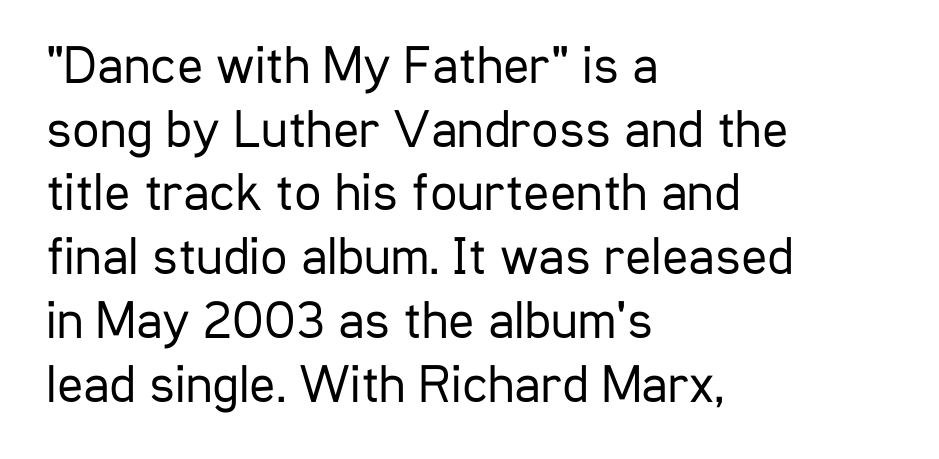
{"serif": "no", "italic": "no", "bold": "no", "weight": "regular", "width": "condensed", "stroke_contrast": "low", "x_height": "medium", "monospaced": "no", "underline": "no", "align": "left", "line_spacing_ratio": 1.18, "letter_spacing": "normal", "letter_spacing_em": 0.0, "glyph_px": 54}
